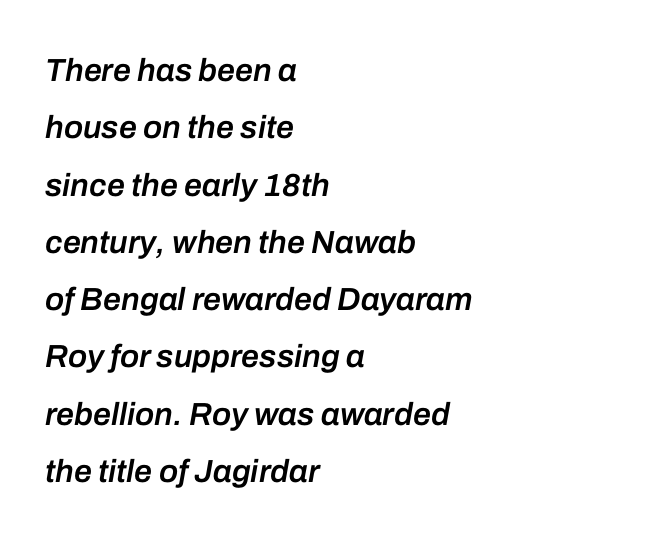
{"italic": "yes", "lean": "right", "slant_degrees": 10, "bold": "semi", "weight": "semibold", "width": "normal", "stroke_contrast": "low", "x_height": "medium", "monospaced": "no", "underline": "no", "align": "left", "line_spacing_ratio": 1.79, "letter_spacing": "normal", "letter_spacing_em": 0.0, "glyph_px": 32}
